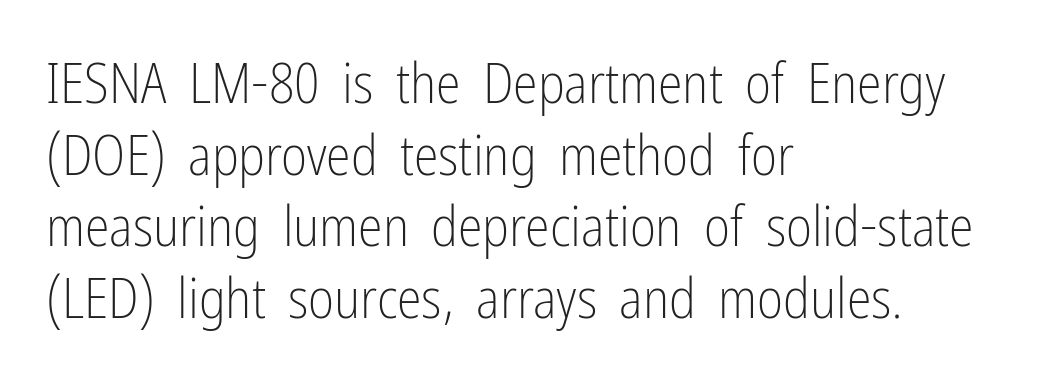
The image shows 56 px light, condensed sans-serif type, upright; set left-aligned, normal line spacing (1.28x), normal letter spacing, not underlined; low stroke contrast and a medium x-height.
